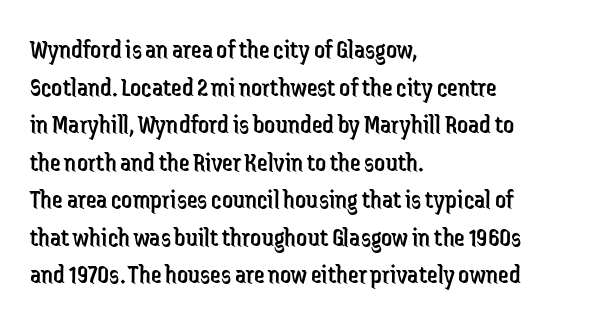
The image shows 27 px text type, upright; set left-aligned, normal line spacing (1.39x), normal letter spacing, not underlined.
